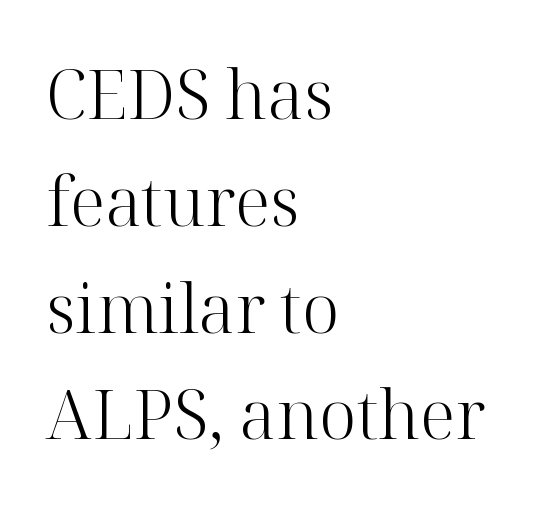
{"serif": "yes", "italic": "no", "bold": "no", "weight": "light", "width": "normal", "stroke_contrast": "high", "x_height": "medium", "monospaced": "no", "underline": "no", "align": "left", "line_spacing": "normal", "line_spacing_ratio": 1.57, "letter_spacing": "normal", "letter_spacing_em": 0.0, "glyph_px": 68}
